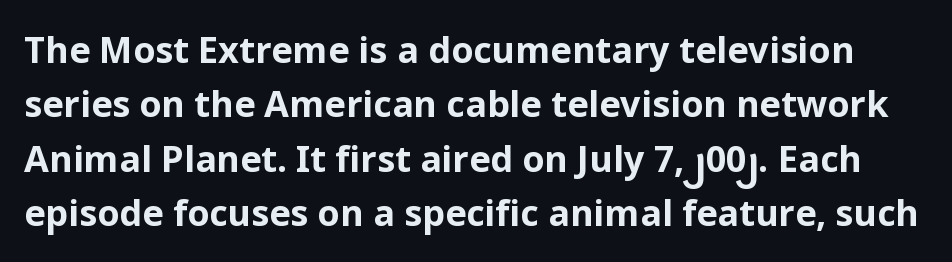
Q: Is the text bold? A: Yes.
Q: Is the text italic (slanted)? A: No, it is upright.
Q: Is the typeface a serif or a sans-serif typeface? A: Sans-serif.
Q: Is the text underlined? A: No.
Q: Is the spacing between letters normal or unusually wide? A: Normal.
Q: Is the spacing between lines tight, normal or loose? A: Normal.
Q: Width (condensed, normal, or wide)? A: Normal.
Q: Stroke contrast? A: Low.
Q: x-height? A: Medium.
Q: Monospaced? A: No.
